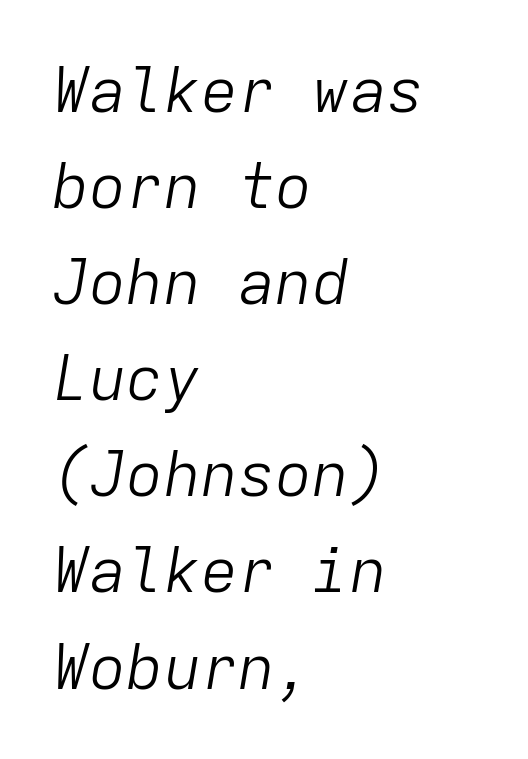
Fixed-width glyphs throughout — classic coding-font behaviour. The weight tops out at a normal text grade. Lines of text with bare space underneath. The line texture is even and compact thanks to regular tracking. Layout note: lines flush left. The passage shown leans; its letterforms are oblique.
